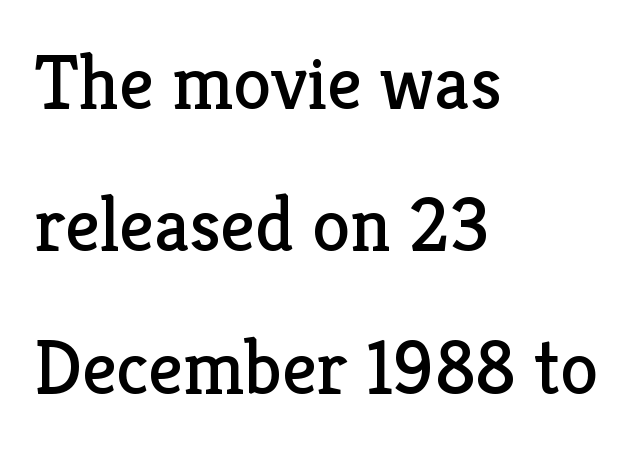
Q: Is the text bold? A: No.
Q: Is the text italic (slanted)? A: No, it is upright.
Q: Is the typeface a serif or a sans-serif typeface? A: Serif.
Q: Is the text underlined? A: No.
Q: How is the paragraph aligned? A: Left-aligned.
Q: Is the spacing between letters normal or unusually wide? A: Normal.
Q: Width (condensed, normal, or wide)? A: Normal.
Q: Stroke contrast? A: Low.
Q: x-height? A: Medium.
Q: Monospaced? A: No.
